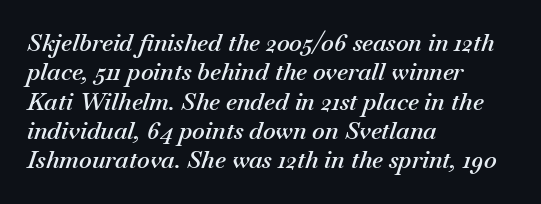
Q: Is the text bold? A: Semi-bold.
Q: Is the text italic (slanted)? A: Yes, it leans right by about 18 degrees.
Q: Is the text underlined? A: No.
Q: How is the paragraph aligned? A: Left-aligned.
Q: Is the spacing between letters normal or unusually wide? A: Normal.
